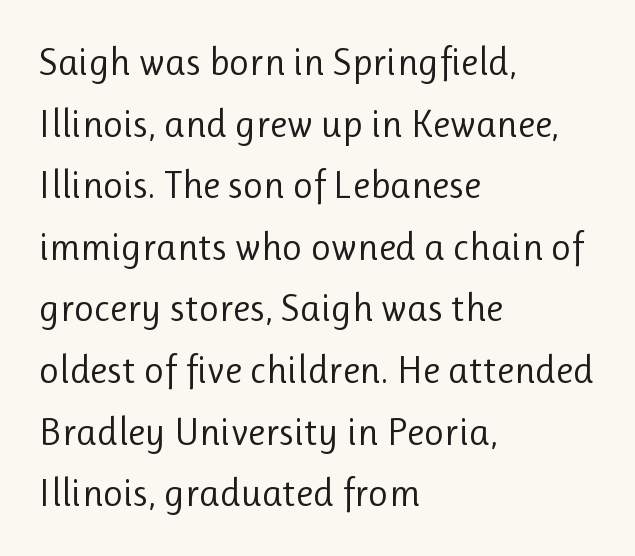
Q: Is the text bold? A: No.
Q: Is the text italic (slanted)? A: No, it is upright.
Q: Is the typeface a serif or a sans-serif typeface? A: Sans-serif.
Q: Is the text underlined? A: No.
Q: How is the paragraph aligned? A: Left-aligned.
Q: Is the spacing between letters normal or unusually wide? A: Normal.
Q: Is the spacing between lines tight, normal or loose? A: Normal.
Q: Width (condensed, normal, or wide)? A: Normal.
Q: Stroke contrast? A: Low.
Q: x-height? A: Medium.
Q: Monospaced? A: No.
